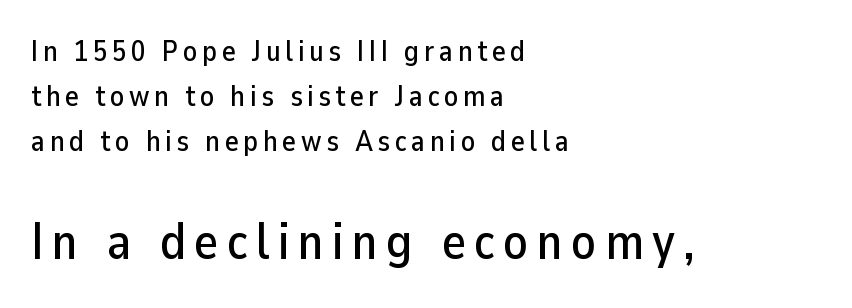
The image shows 51 px sans-serif type, upright; set left-aligned, normal line spacing (1.55x), not underlined; the second (bottom) block is 1.76x larger; low stroke contrast and a medium x-height.
